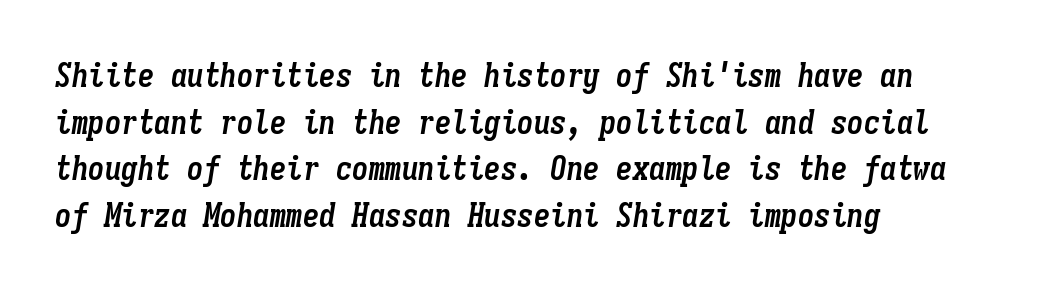
The horizontal fit of the characters is conventional and even. Letters rest on an invisible, unmarked baseline. The whole block is typeset with a tilt. Each new line begins a customary step beneath the previous one. The paragraph has a hard left edge and a soft right edge. Note the uniform advance width — an 'i' takes as much space as an 'm'.
